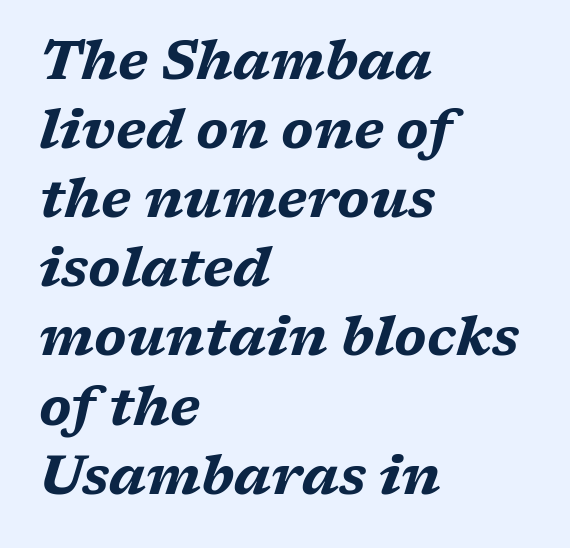
Q: Is the text bold? A: Yes.
Q: Is the text italic (slanted)? A: Yes, it leans right by about 17 degrees.
Q: Is the text underlined? A: No.
Q: How is the paragraph aligned? A: Left-aligned.
Q: Is the spacing between letters normal or unusually wide? A: Normal.
Q: Is the spacing between lines tight, normal or loose? A: Normal.
Q: Width (condensed, normal, or wide)? A: Wide.
Q: Stroke contrast? A: Medium.
Q: x-height? A: Medium.
Q: Monospaced? A: No.
